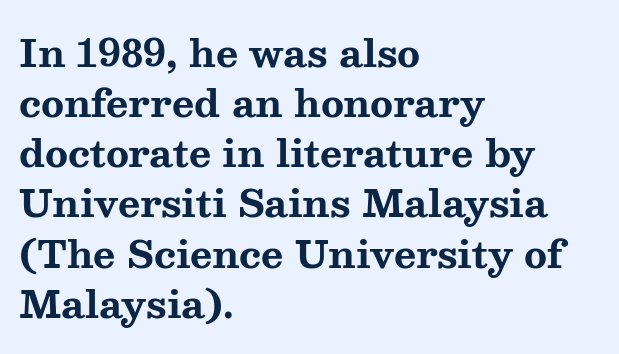
Q: Is the text bold? A: Yes.
Q: Is the text italic (slanted)? A: No, it is upright.
Q: Is the typeface a serif or a sans-serif typeface? A: Serif.
Q: Is the text underlined? A: No.
Q: How is the paragraph aligned? A: Left-aligned.
Q: Is the spacing between letters normal or unusually wide? A: Normal.
Q: Is the spacing between lines tight, normal or loose? A: Normal.
Q: Width (condensed, normal, or wide)? A: Wide.
Q: Stroke contrast? A: Medium.
Q: x-height? A: Medium.
Q: Monospaced? A: No.
